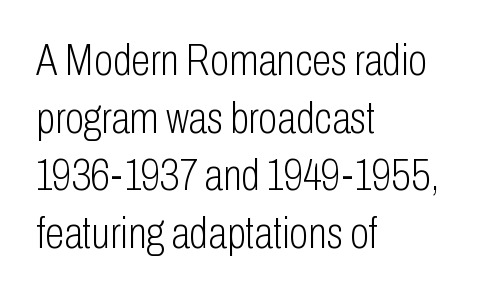
{"serif": "no", "italic": "no", "bold": "no", "weight": "light", "width": "condensed", "stroke_contrast": "low", "x_height": "medium", "monospaced": "no", "underline": "no", "align": "left", "line_spacing": "normal", "line_spacing_ratio": 1.31, "letter_spacing": "normal", "letter_spacing_em": 0.0, "glyph_px": 44}
